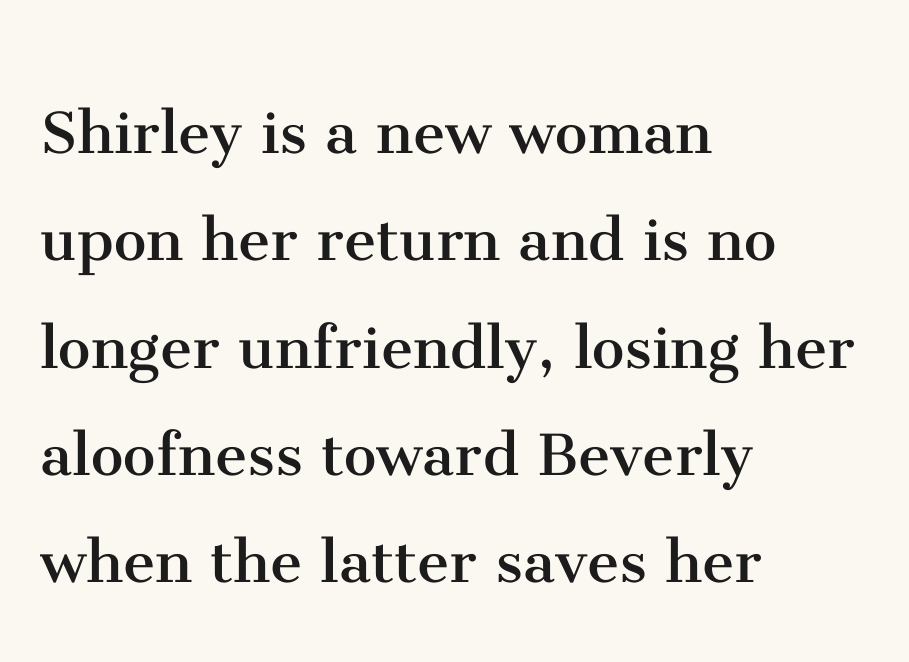
Q: Is the text bold? A: No.
Q: Is the text italic (slanted)? A: No, it is upright.
Q: Is the typeface a serif or a sans-serif typeface? A: Serif.
Q: Is the text underlined? A: No.
Q: How is the paragraph aligned? A: Left-aligned.
Q: Is the spacing between letters normal or unusually wide? A: Normal.
Q: Is the spacing between lines tight, normal or loose? A: Normal.
Q: Width (condensed, normal, or wide)? A: Normal.
Q: Stroke contrast? A: Medium.
Q: x-height? A: Medium.
Q: Monospaced? A: No.
